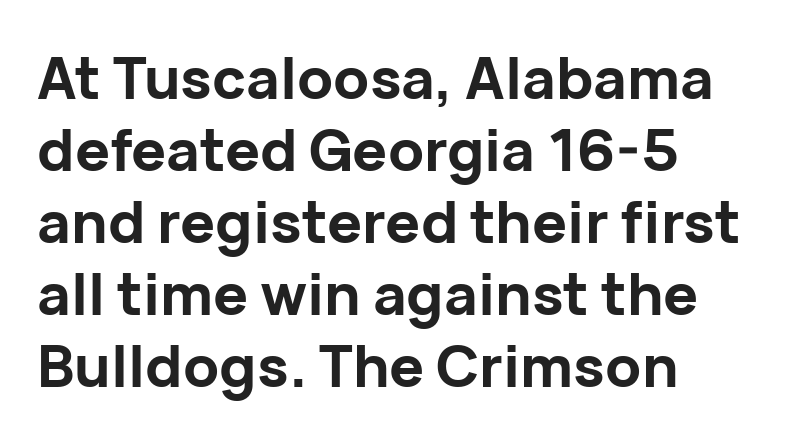
Q: Is the text bold? A: Yes.
Q: Is the text italic (slanted)? A: No, it is upright.
Q: Is the typeface a serif or a sans-serif typeface? A: Sans-serif.
Q: Is the text underlined? A: No.
Q: How is the paragraph aligned? A: Left-aligned.
Q: Is the spacing between letters normal or unusually wide? A: Normal.
Q: Width (condensed, normal, or wide)? A: Normal.
Q: Stroke contrast? A: Low.
Q: x-height? A: Medium.
Q: Monospaced? A: No.
